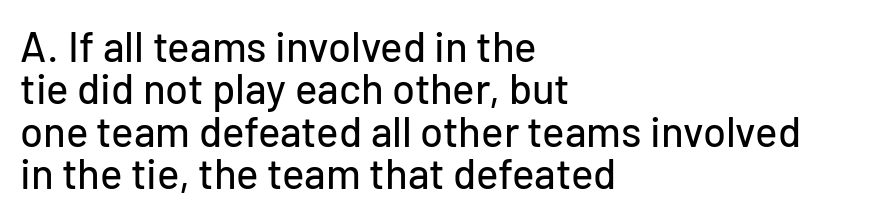
Q: Is the text italic (slanted)? A: No, it is upright.
Q: Is the typeface a serif or a sans-serif typeface? A: Sans-serif.
Q: Is the text underlined? A: No.
Q: How is the paragraph aligned? A: Left-aligned.
Q: Is the spacing between letters normal or unusually wide? A: Normal.
Q: Is the spacing between lines tight, normal or loose? A: Tight.
Q: Width (condensed, normal, or wide)? A: Normal.
Q: Stroke contrast? A: Low.
Q: x-height? A: Medium.
Q: Monospaced? A: No.
